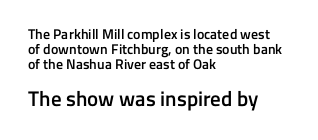
Q: Is the text bold? A: Semi-bold.
Q: Is the text italic (slanted)? A: No, it is upright.
Q: Is the text underlined? A: No.
Q: How is the paragraph aligned? A: Left-aligned.
Q: Is the spacing between letters normal or unusually wide? A: Normal.
Q: Is the spacing between lines tight, normal or loose? A: Tight.
Q: Which block of text is set in a larger size, the first (top) or the second (bottom)? A: The second (bottom) one.
